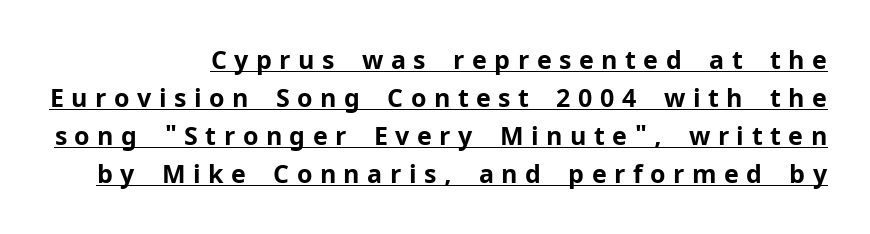
Q: Is the text bold? A: Yes.
Q: Is the text italic (slanted)? A: No, it is upright.
Q: Is the text underlined? A: Yes.
Q: How is the paragraph aligned? A: Right-aligned.
Q: Is the spacing between letters normal or unusually wide? A: Unusually wide.
Q: Is the spacing between lines tight, normal or loose? A: Normal.
